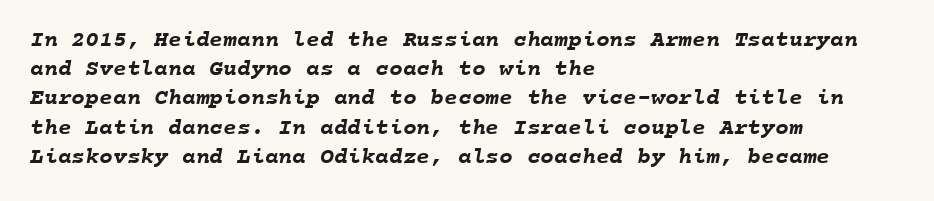
The image shows 23 px bold type; set left-aligned, normal line spacing (1.27x), normal letter spacing, not underlined.
